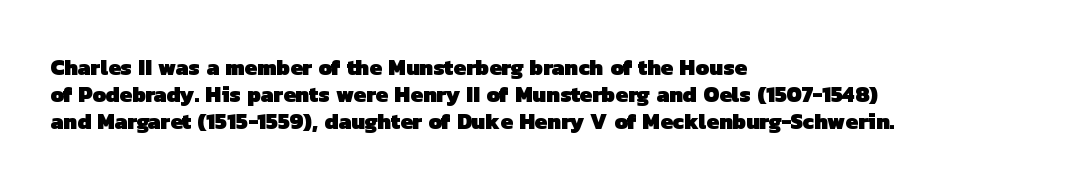
Q: Is the text bold? A: Yes.
Q: Is the text underlined? A: No.
Q: How is the paragraph aligned? A: Left-aligned.
Q: Is the spacing between letters normal or unusually wide? A: Normal.
